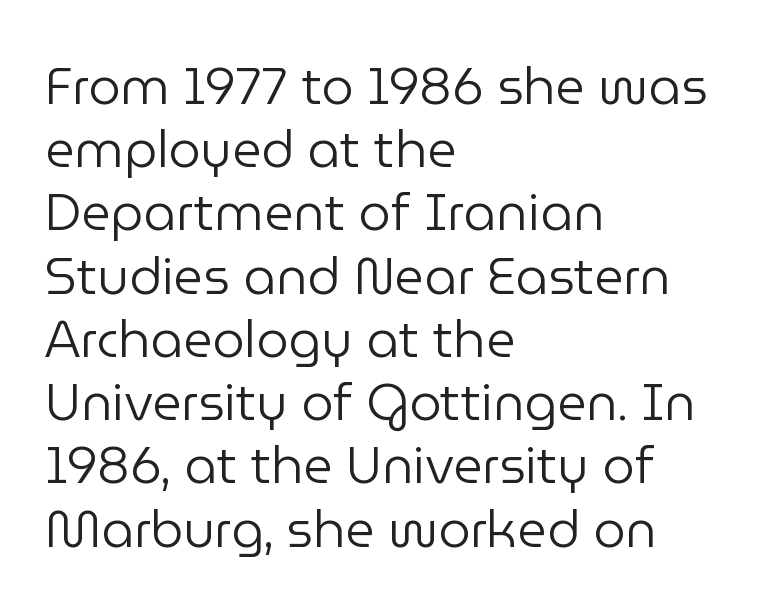
Q: Is the text bold? A: No.
Q: Is the text italic (slanted)? A: No, it is upright.
Q: Is the typeface a serif or a sans-serif typeface? A: Sans-serif.
Q: Is the text underlined? A: No.
Q: How is the paragraph aligned? A: Left-aligned.
Q: Is the spacing between letters normal or unusually wide? A: Normal.
Q: Width (condensed, normal, or wide)? A: Normal.
Q: Stroke contrast? A: Low.
Q: x-height? A: Medium.
Q: Monospaced? A: No.
